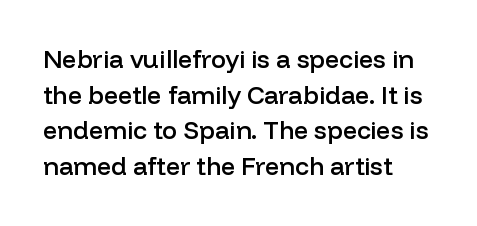
{"italic": "no", "bold": "semi", "underline": "no", "align": "left", "line_spacing": "normal", "line_spacing_ratio": 1.43, "letter_spacing": "normal", "letter_spacing_em": 0.0, "glyph_px": 25}
